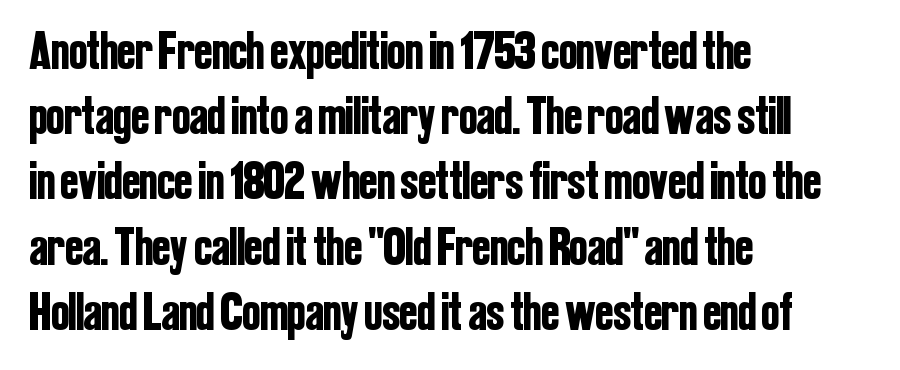
The image shows 53 px condensed sans-serif type, upright; set left-aligned, line spacing 1.23x, normal letter spacing, not underlined; low stroke contrast and a medium x-height.
